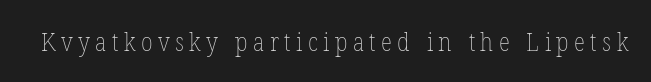
Any mark beneath the type? The region is blank. This rendering widens character spacing well past its baseline value. The typography opts for an upright posture over an oblique one. This is not heavy type; no bold has been used.
